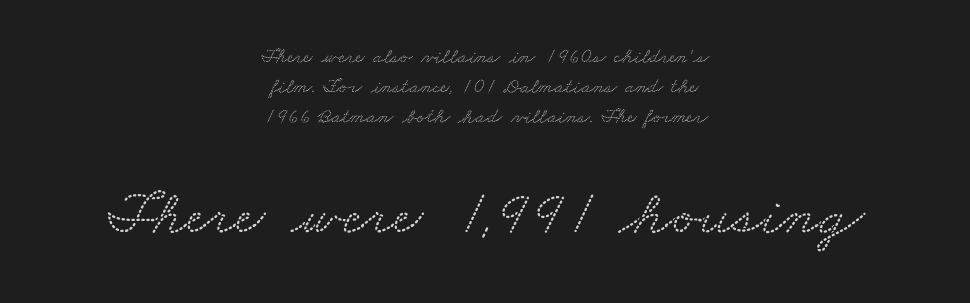
{"width": "wide", "stroke_contrast": "low", "x_height": "small", "monospaced": "no", "underline": "no", "align": "center", "line_spacing": "normal", "line_spacing_ratio": 1.43, "letter_spacing": "normal", "letter_spacing_em": 0.0, "larger_block": "second", "size_ratio": 3.05, "glyph_px": 64}
